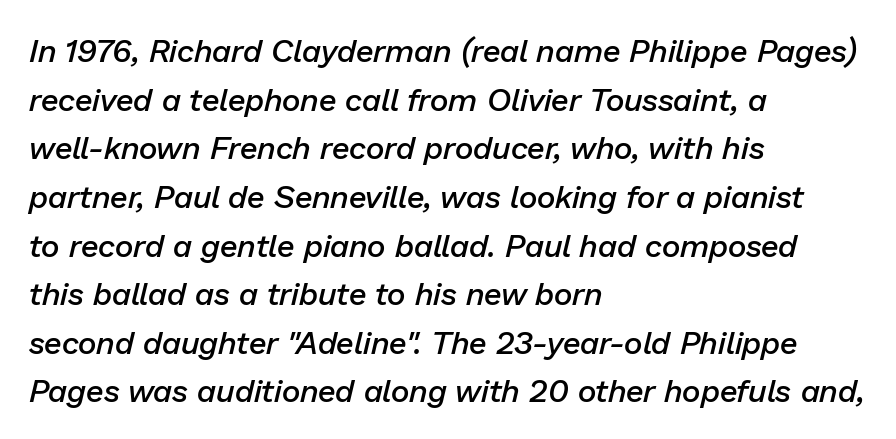
Q: Is the text bold? A: Semi-bold.
Q: Is the text italic (slanted)? A: Yes, it leans right by about 13 degrees.
Q: Is the text underlined? A: No.
Q: How is the paragraph aligned? A: Left-aligned.
Q: Is the spacing between letters normal or unusually wide? A: Normal.
Q: Is the spacing between lines tight, normal or loose? A: Normal.
Q: Width (condensed, normal, or wide)? A: Normal.
Q: Stroke contrast? A: Low.
Q: x-height? A: Medium.
Q: Monospaced? A: No.
